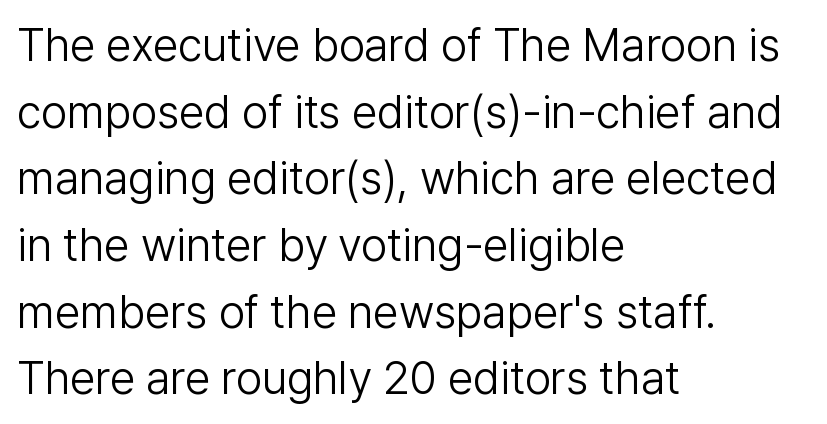
The image shows 46 px light sans-serif type, upright; set left-aligned, normal line spacing (1.45x), normal letter spacing, not underlined; low stroke contrast and a medium x-height.
